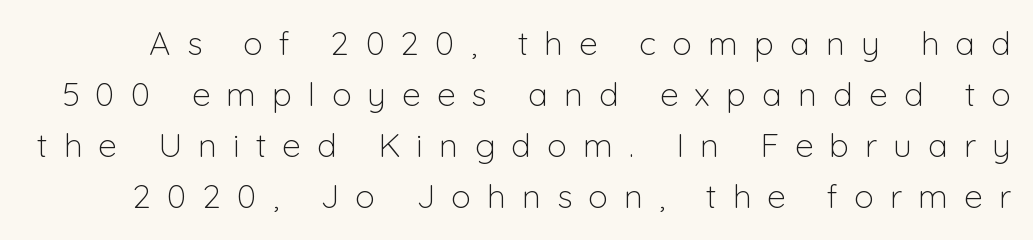
{"serif": "no", "italic": "no", "bold": "no", "weight": "light", "width": "normal", "stroke_contrast": "low", "x_height": "medium", "monospaced": "no", "underline": "no", "line_spacing": "normal", "line_spacing_ratio": 1.55, "letter_spacing": "wide", "letter_spacing_em": 0.49, "glyph_px": 33}
